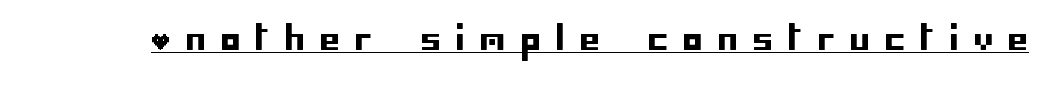
Q: Is the text italic (slanted)? A: No, it is upright.
Q: Is the typeface a serif or a sans-serif typeface? A: Sans-serif.
Q: Is the text underlined? A: Yes.
Q: Is the spacing between letters normal or unusually wide? A: Unusually wide.
Q: Width (condensed, normal, or wide)? A: Normal.
Q: Stroke contrast? A: Low.
Q: x-height? A: Large.
